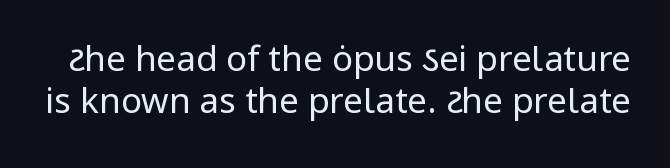
{"serif": "no", "italic": "no", "bold": "no", "weight": "regular", "width": "normal", "stroke_contrast": "low", "x_height": "medium", "monospaced": "no", "underline": "no", "line_spacing_ratio": 1.21, "letter_spacing": "normal", "letter_spacing_em": 0.0, "glyph_px": 35}
